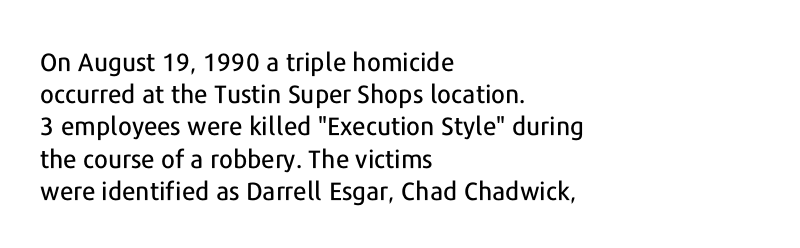
The image shows 25 px text type, upright; set left-aligned, normal line spacing (1.29x), normal letter spacing, not underlined.
